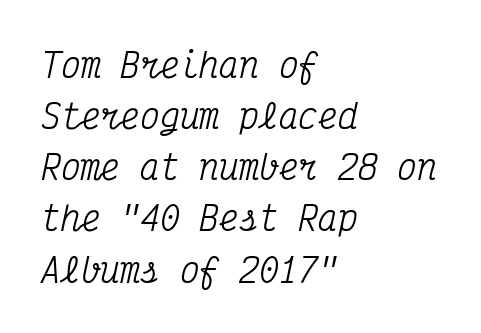
The image shows 33 px condensed serif type, italic (leaning right), monospaced; set left-aligned, normal line spacing (1.55x), normal letter spacing, not underlined; medium stroke contrast and a medium x-height.
